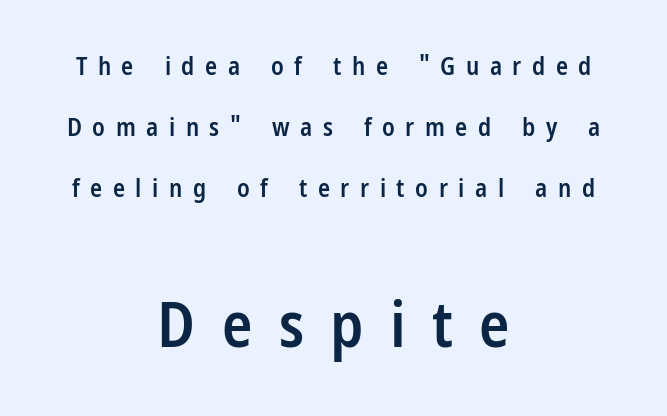
When letters stand straight like this, we call the style roman or upright. Horizontally, the lines are justified to the midpoint only. Underline: absent. Classification — sans serif.
